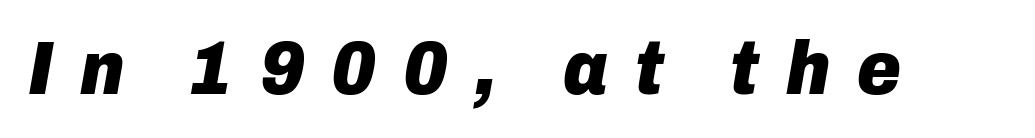
Q: Is the text bold? A: Yes.
Q: Is the text italic (slanted)? A: Yes, it leans right by about 10 degrees.
Q: Is the text underlined? A: No.
Q: Is the spacing between letters normal or unusually wide? A: Unusually wide.
Q: Width (condensed, normal, or wide)? A: Normal.
Q: Stroke contrast? A: Low.
Q: x-height? A: Medium.
Q: Monospaced? A: No.
